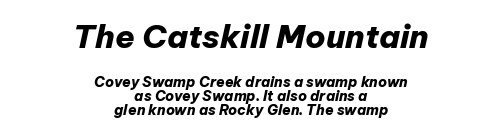
The image shows 32 px heavy type, italic (leaning right); set centered, tight line spacing (0.99x), normal letter spacing, not underlined; the first (top) block is 2.29x larger; low stroke contrast and a medium x-height.
